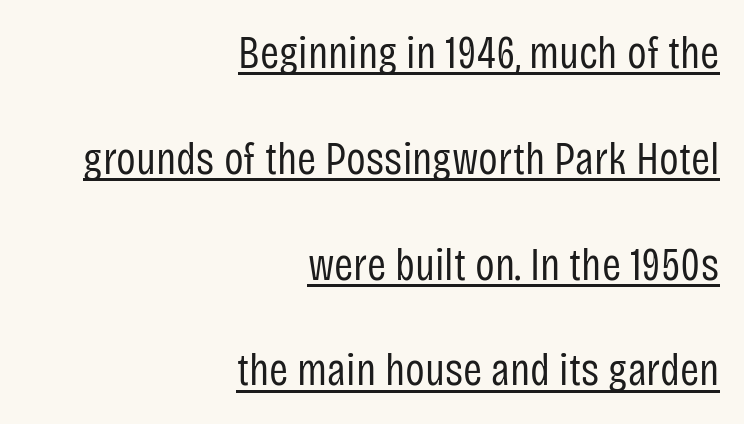
Varying glyph widths throughout — classic text-font behaviour. Whoever set this chose breathing room over compactness in the vertical rhythm. The rendering shows plain stroke endings on the letterforms — a sans-serif design. Think standard paragraph weight, or any step lighter than that. The letterforms sit shoulder to shoulder at normal distance. The typesetter chose a ragged-left arrangement here.
